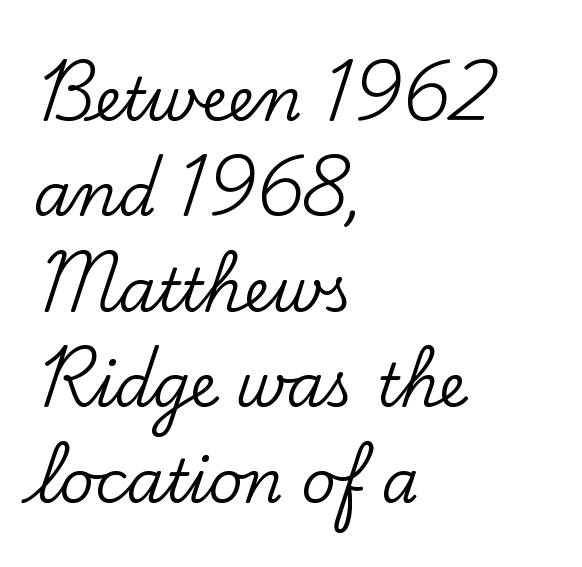
{"serif": "yes", "width": "normal", "stroke_contrast": "low", "x_height": "small", "monospaced": "no", "underline": "no", "align": "left", "line_spacing": "normal", "line_spacing_ratio": 1.59, "letter_spacing": "normal", "letter_spacing_em": 0.0, "glyph_px": 60}
